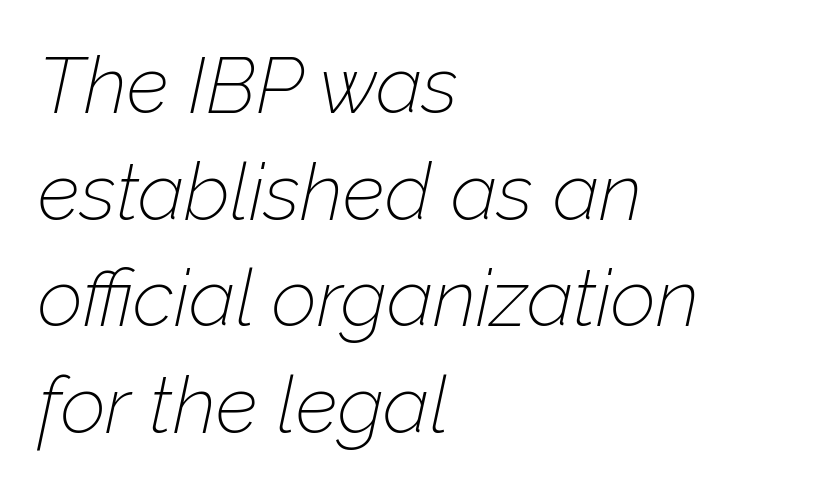
{"italic": "yes", "lean": "right", "slant_degrees": 12, "bold": "no", "weight": "thin", "width": "normal", "stroke_contrast": "low", "x_height": "medium", "monospaced": "no", "underline": "no", "align": "left", "line_spacing": "normal", "line_spacing_ratio": 1.35, "letter_spacing": "normal", "letter_spacing_em": 0.0, "glyph_px": 79}
